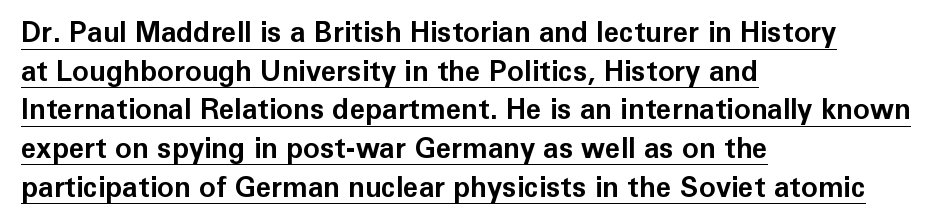
{"serif": "no", "italic": "no", "bold": "yes", "weight": "bold", "width": "normal", "stroke_contrast": "low", "x_height": "medium", "monospaced": "no", "underline": "yes", "align": "left", "line_spacing": "normal", "line_spacing_ratio": 1.38, "letter_spacing": "normal", "letter_spacing_em": 0.0, "glyph_px": 28}
